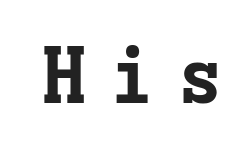
Heft: maximum for text — a bold. When letters stand straight like this, we call the style roman or upright. The passage shown is typed in a monospace face where columns stay perfectly aligned. The words here are not underlined. Characters follow at a spacing far wider than the type designer built in. Little horizontal feet cap the strokes, marking this as serif type.
